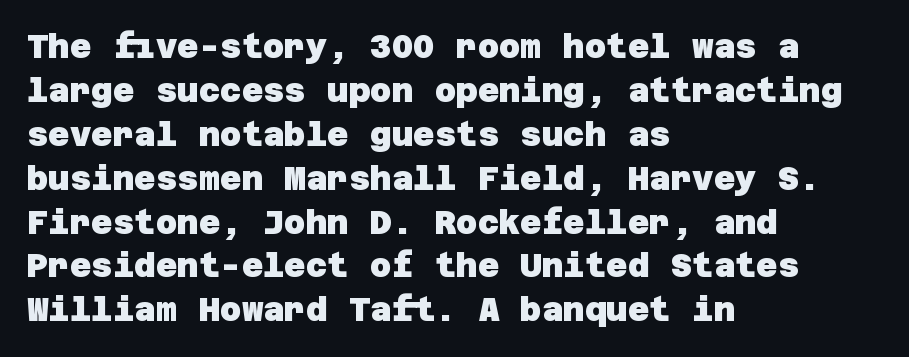
The glyphs in this specimen are sans serif. The paragraph shown leans on its left margin. No extra tracking has been applied to these lines. Reading down the column, the eye jumps a familiar distance to each next line.
